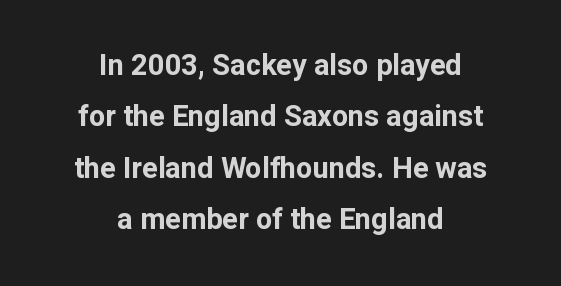
The glyphs are unaccompanied by any horizontal stroke below them. Inter-character spacing is left at the font's built-in metrics. The letters stand straight up with perfectly vertical stems. The characters display no serif detailing; their extremities are plain. The lines in this sample share a center point and differ in where they start and stop. Is this a fixed-width face? No — the glyphs have proportional, varying widths.
